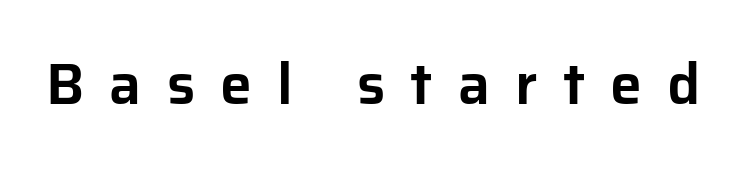
{"serif": "no", "italic": "no", "width": "normal", "stroke_contrast": "low", "x_height": "medium", "monospaced": "no", "underline": "no", "letter_spacing": "wide", "letter_spacing_em": 0.44, "glyph_px": 57}
